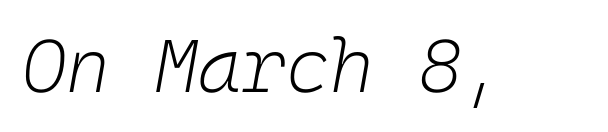
Q: Is the text bold? A: No.
Q: Is the text italic (slanted)? A: Yes, it leans right by about 10 degrees.
Q: Is the text underlined? A: No.
Q: Is the spacing between letters normal or unusually wide? A: Normal.
Q: Width (condensed, normal, or wide)? A: Normal.
Q: Stroke contrast? A: Low.
Q: x-height? A: Medium.
